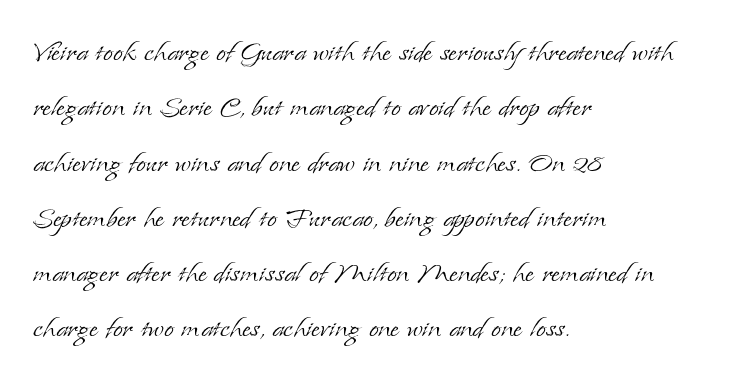
The image shows 35 px light serif type; set left-aligned, normal line spacing (1.58x), normal letter spacing, not underlined; low stroke contrast and a small x-height.
